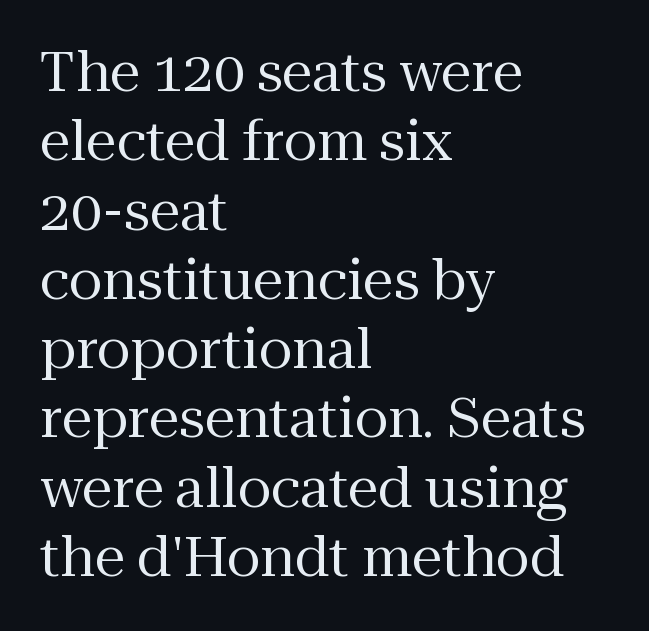
The image shows 55 px regular-weight serif type, upright; set left-aligned, normal line spacing (1.26x), normal letter spacing, not underlined; medium stroke contrast and a medium x-height.
